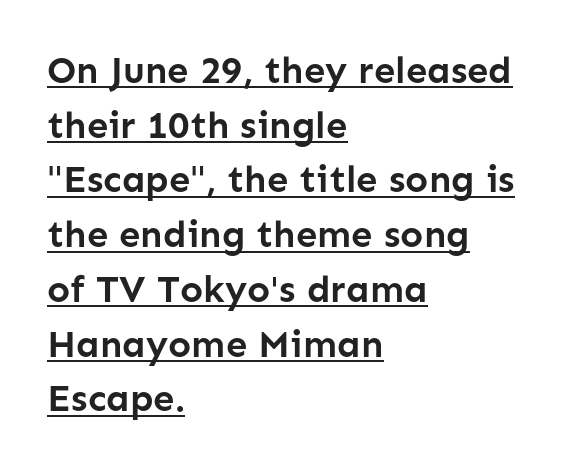
Nobody touched the tracking dial on this one. Baseline-to-baseline distance is the conventional proportion of letter height. Casual observation: everything's shoved over to the left. A dark, heavy texture on the line: the type is bold. Is this a fixed-width face? No — the glyphs have proportional, varying widths.
